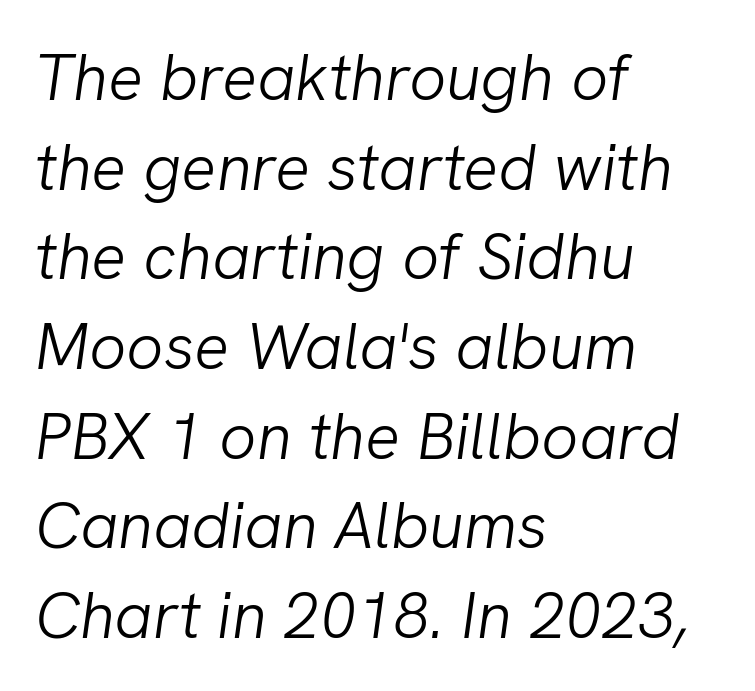
The image shows 65 px light type, italic (leaning right); set left-aligned, normal line spacing (1.38x), normal letter spacing, not underlined; low stroke contrast and a medium x-height.
